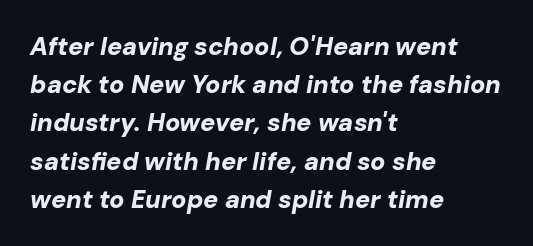
The image shows 25 px bold type, italic (leaning right); set left-aligned, normal line spacing (1.53x), normal letter spacing, not underlined.
